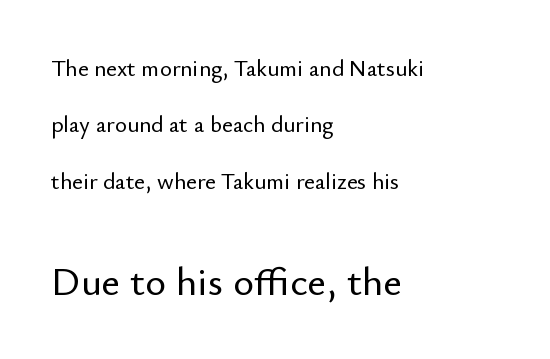
The image shows 40 px sans-serif type, upright; set left-aligned, loose line spacing (2.45x), normal letter spacing, not underlined; the second (bottom) block is 1.74x larger; low stroke contrast and a small x-height.
